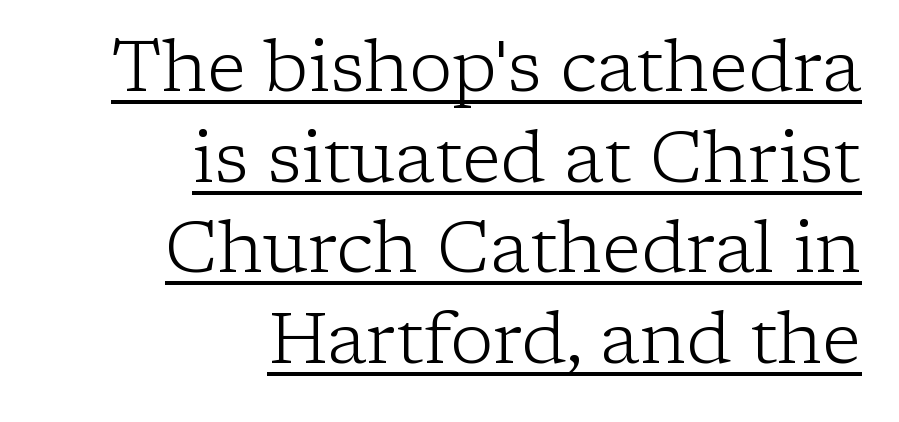
Each letter keeps its own natural width here, so spacing adapts to shape. Emphasis is given by a line drawn under the lettering. Tracking here is standard; glyphs follow each other at the usual distance. Do the letters lean? They stand straight. The face used here is seriffed, in the tradition of book romans.
